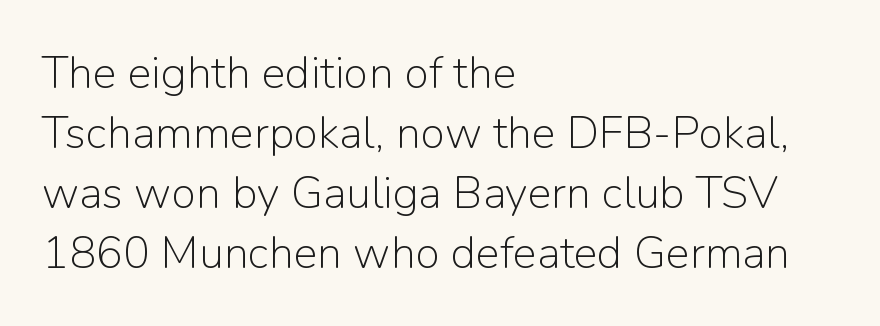
Q: Is the text bold? A: No.
Q: Is the text italic (slanted)? A: No, it is upright.
Q: Is the typeface a serif or a sans-serif typeface? A: Sans-serif.
Q: Is the text underlined? A: No.
Q: How is the paragraph aligned? A: Left-aligned.
Q: Is the spacing between letters normal or unusually wide? A: Normal.
Q: Is the spacing between lines tight, normal or loose? A: Normal.
Q: Width (condensed, normal, or wide)? A: Normal.
Q: Stroke contrast? A: Low.
Q: x-height? A: Medium.
Q: Monospaced? A: No.
